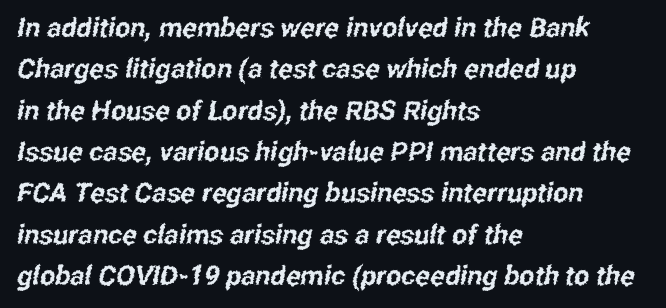
Q: Is the text underlined? A: No.
Q: How is the paragraph aligned? A: Left-aligned.
Q: Is the spacing between letters normal or unusually wide? A: Normal.
Q: Is the spacing between lines tight, normal or loose? A: Normal.
